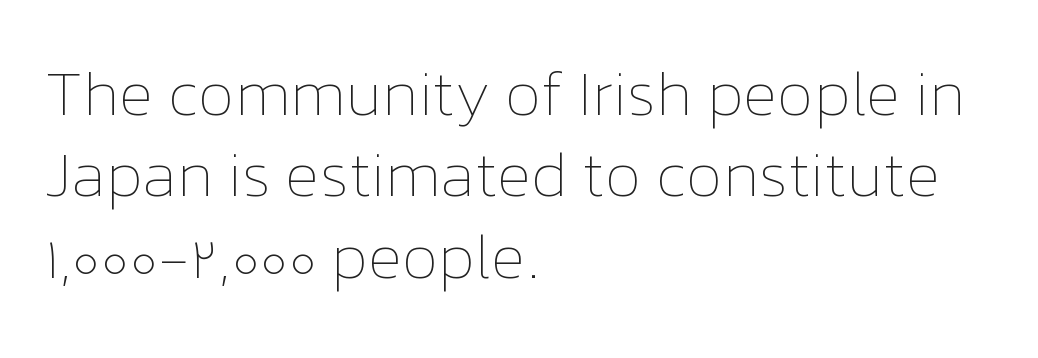
Q: Is the text bold? A: No.
Q: Is the text italic (slanted)? A: No, it is upright.
Q: Is the text underlined? A: No.
Q: How is the paragraph aligned? A: Left-aligned.
Q: Is the spacing between letters normal or unusually wide? A: Normal.
Q: Is the spacing between lines tight, normal or loose? A: Normal.
Q: Width (condensed, normal, or wide)? A: Normal.
Q: Stroke contrast? A: Low.
Q: x-height? A: Medium.
Q: Monospaced? A: No.
